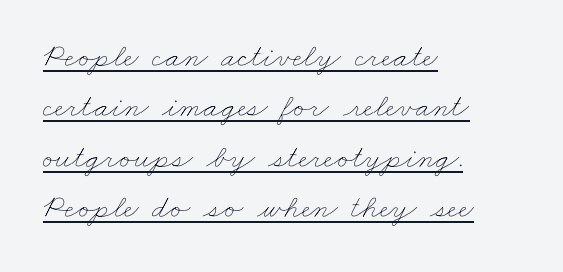
{"bold": "no", "weight": "thin", "width": "wide", "stroke_contrast": "low", "x_height": "small", "monospaced": "no", "underline": "yes", "align": "left", "line_spacing": "normal", "line_spacing_ratio": 1.53, "letter_spacing": "normal", "letter_spacing_em": 0.0, "glyph_px": 33}
